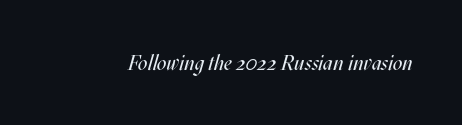
{"italic": "yes", "lean": "right", "slant_degrees": 17, "bold": "no", "underline": "no", "letter_spacing": "normal", "letter_spacing_em": 0.0, "glyph_px": 21}
